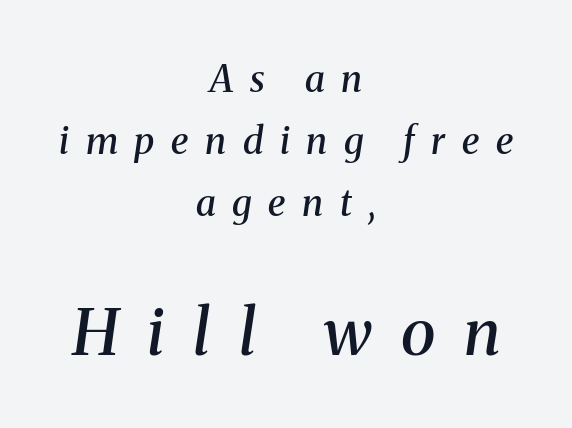
Q: Is the text bold? A: Semi-bold.
Q: Is the text italic (slanted)? A: Yes, it leans right by about 8 degrees.
Q: Is the typeface a serif or a sans-serif typeface? A: Serif.
Q: Is the text underlined? A: No.
Q: How is the paragraph aligned? A: Centered.
Q: Is the spacing between letters normal or unusually wide? A: Unusually wide.
Q: Is the spacing between lines tight, normal or loose? A: Normal.
Q: Which block of text is set in a larger size, the first (top) or the second (bottom)? A: The second (bottom) one.
Q: Width (condensed, normal, or wide)? A: Normal.
Q: Stroke contrast? A: Medium.
Q: x-height? A: Medium.
Q: Monospaced? A: No.
